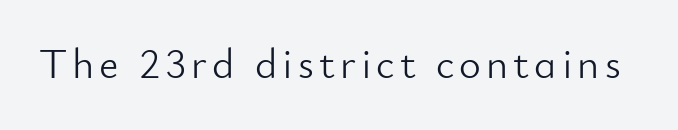
{"serif": "no", "italic": "no", "bold": "no", "weight": "light", "width": "normal", "stroke_contrast": "low", "x_height": "small", "monospaced": "no", "underline": "no", "glyph_px": 42}
